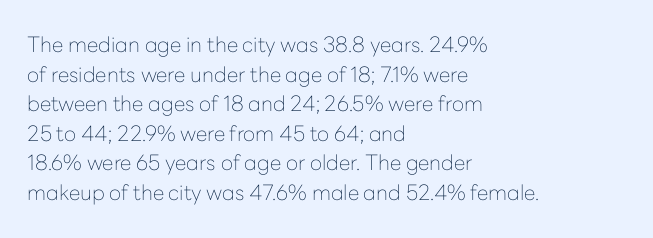
Q: Is the text bold? A: No.
Q: Is the text italic (slanted)? A: No, it is upright.
Q: Is the text underlined? A: No.
Q: How is the paragraph aligned? A: Left-aligned.
Q: Is the spacing between letters normal or unusually wide? A: Normal.
Q: Is the spacing between lines tight, normal or loose? A: Normal.
